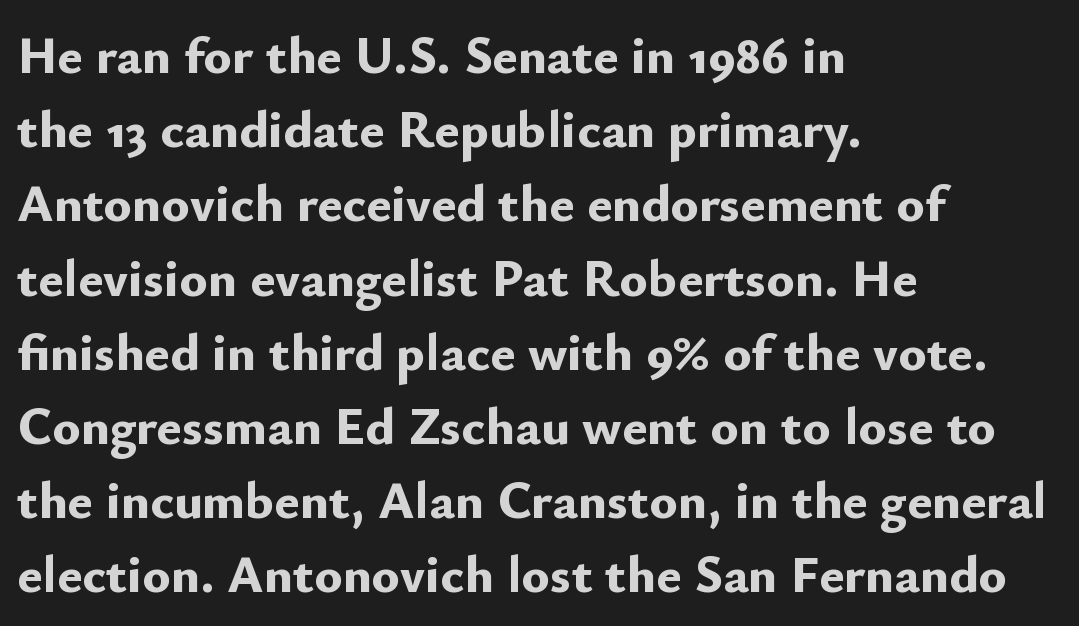
Q: Is the text bold? A: Yes.
Q: Is the text italic (slanted)? A: No, it is upright.
Q: Is the typeface a serif or a sans-serif typeface? A: Sans-serif.
Q: Is the text underlined? A: No.
Q: How is the paragraph aligned? A: Left-aligned.
Q: Is the spacing between letters normal or unusually wide? A: Normal.
Q: Is the spacing between lines tight, normal or loose? A: Normal.
Q: Width (condensed, normal, or wide)? A: Normal.
Q: Stroke contrast? A: Low.
Q: x-height? A: Small.
Q: Monospaced? A: No.
